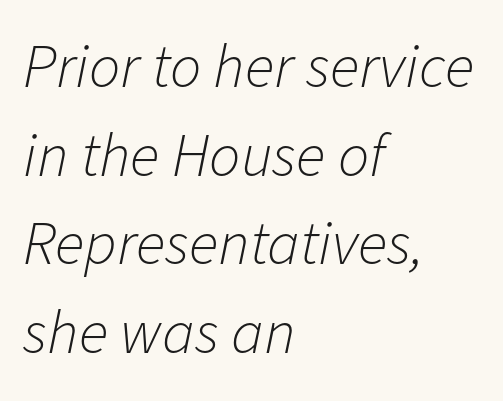
Italic? Definitely — the glyphs are oblique. Normally led — the rows are evenly, conventionally spaced. Tracking here is standard; glyphs follow each other at the usual distance. Line starts are locked; line ends wander. Summary of weight: not heavy and not bold. The foot of each line stays bare and open.
